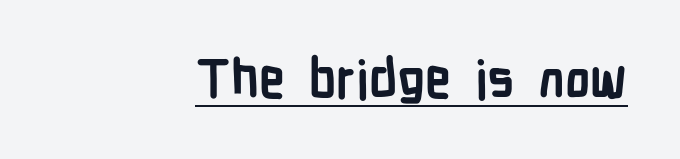
Every word sits above its own underline. As a designer I'd log this as weight 700, bold. Inter-character spacing is left at the font's built-in metrics. The glyphs in this specimen are sans serif.
